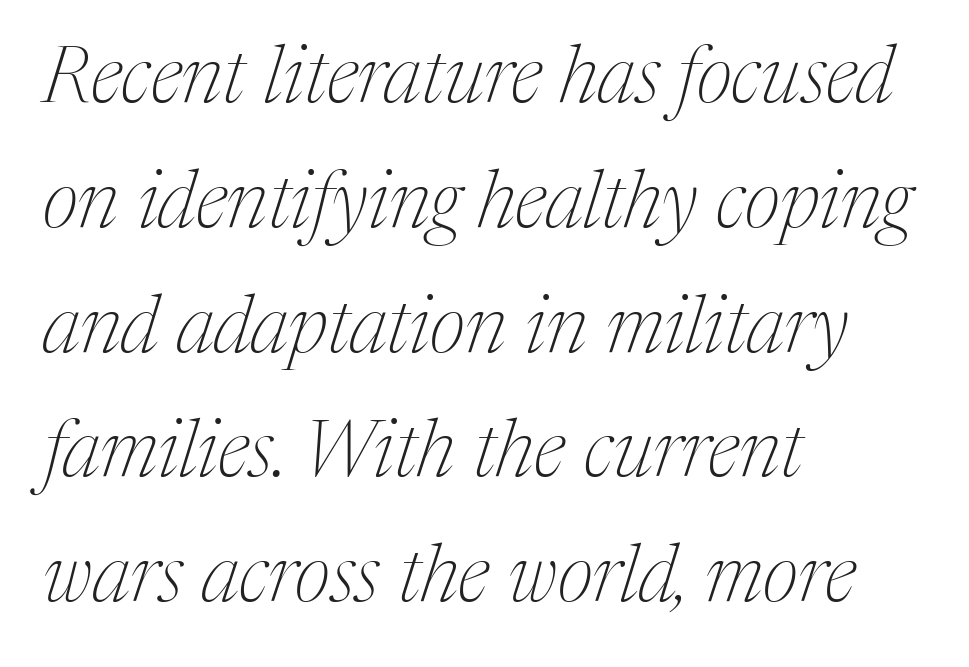
Q: Is the text bold? A: No.
Q: Is the text italic (slanted)? A: Yes, it leans right by about 17 degrees.
Q: Is the typeface a serif or a sans-serif typeface? A: Serif.
Q: Is the text underlined? A: No.
Q: How is the paragraph aligned? A: Left-aligned.
Q: Is the spacing between letters normal or unusually wide? A: Normal.
Q: Is the spacing between lines tight, normal or loose? A: Normal.
Q: Width (condensed, normal, or wide)? A: Normal.
Q: Stroke contrast? A: Medium.
Q: x-height? A: Medium.
Q: Monospaced? A: No.
